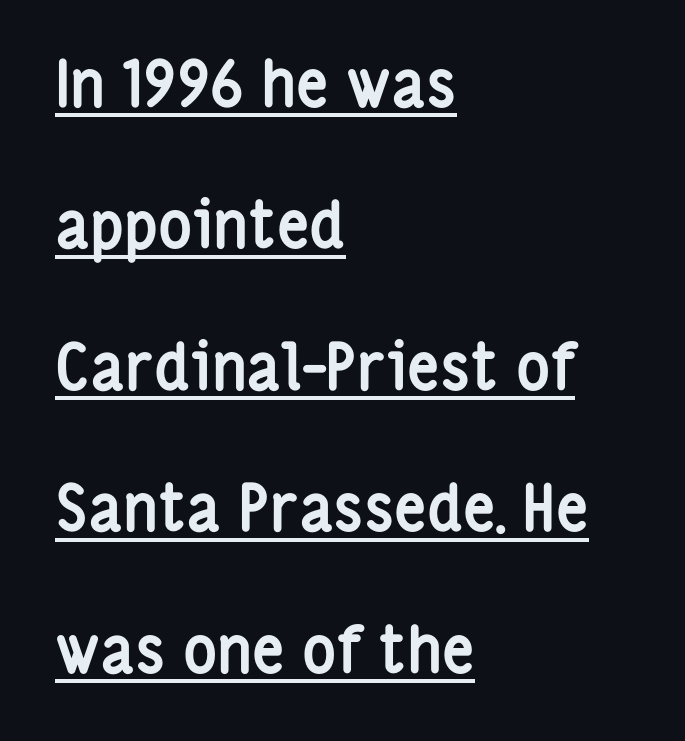
Q: Is the text bold? A: Yes.
Q: Is the text italic (slanted)? A: No, it is upright.
Q: Is the typeface a serif or a sans-serif typeface? A: Sans-serif.
Q: Is the text underlined? A: Yes.
Q: How is the paragraph aligned? A: Left-aligned.
Q: Is the spacing between letters normal or unusually wide? A: Normal.
Q: Is the spacing between lines tight, normal or loose? A: Loose.
Q: Width (condensed, normal, or wide)? A: Condensed.
Q: Stroke contrast? A: Low.
Q: x-height? A: Medium.
Q: Monospaced? A: No.
